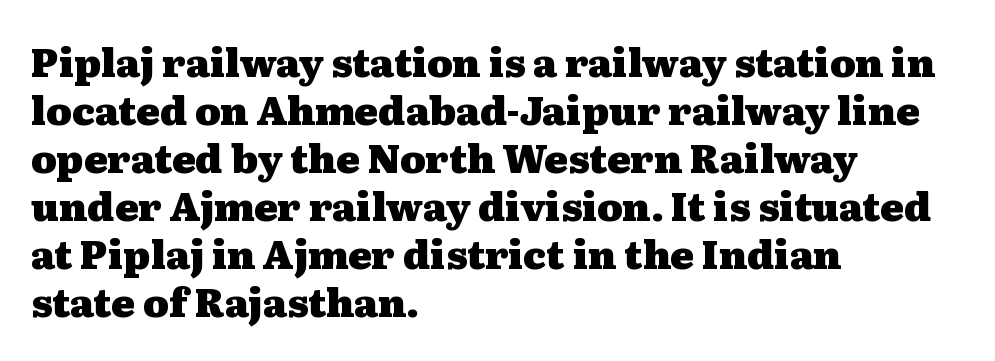
Q: Is the text bold? A: Yes.
Q: Is the text italic (slanted)? A: No, it is upright.
Q: Is the typeface a serif or a sans-serif typeface? A: Serif.
Q: Is the text underlined? A: No.
Q: How is the paragraph aligned? A: Left-aligned.
Q: Is the spacing between letters normal or unusually wide? A: Normal.
Q: Width (condensed, normal, or wide)? A: Wide.
Q: Stroke contrast? A: Medium.
Q: x-height? A: Medium.
Q: Monospaced? A: No.
